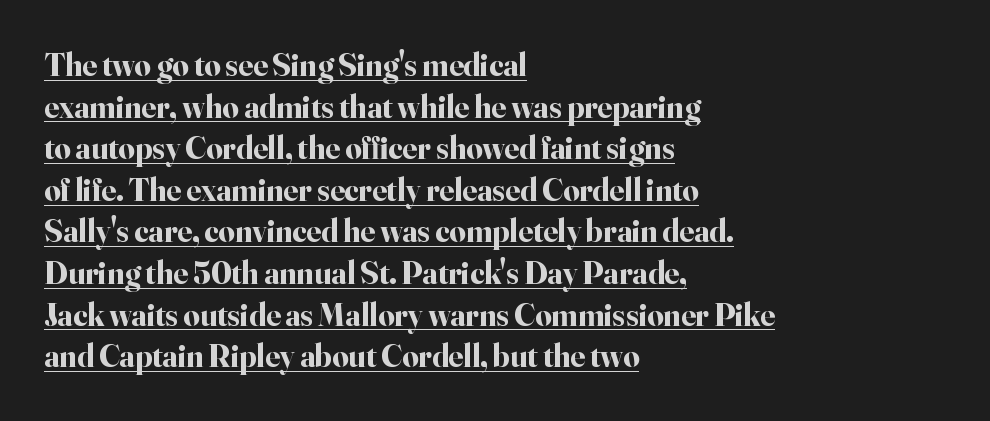
You can tell it's not italic because the verticals are truly vertical. Compared with typical paragraphs, the rows here are spaced about the same. Is this a fixed-width face? No — the glyphs have proportional, varying widths. Visually the block forms a straight wall on the left and a jagged coastline on the right. The horizontal fit of the characters is conventional and even.
